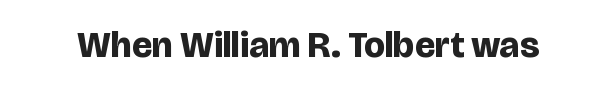
Q: Is the text bold? A: Yes.
Q: Is the text italic (slanted)? A: No, it is upright.
Q: Is the typeface a serif or a sans-serif typeface? A: Sans-serif.
Q: Is the text underlined? A: No.
Q: Is the spacing between letters normal or unusually wide? A: Normal.
Q: Width (condensed, normal, or wide)? A: Normal.
Q: Stroke contrast? A: Low.
Q: x-height? A: Large.
Q: Monospaced? A: No.
